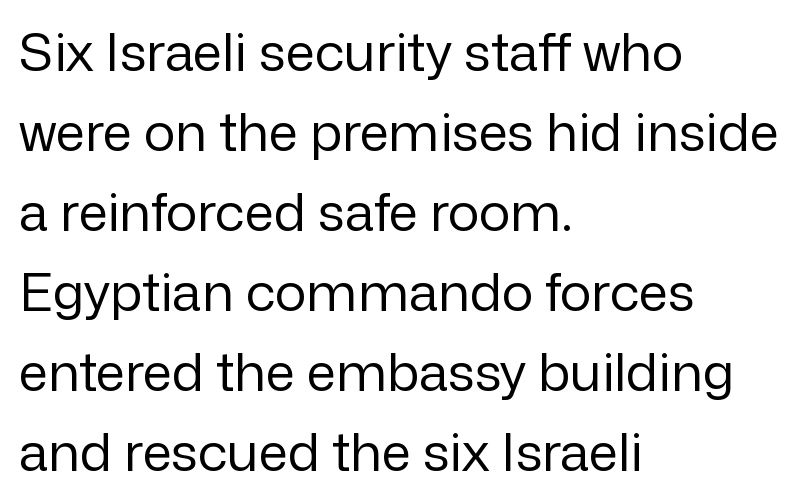
Each letter keeps its own natural width here, so spacing adapts to shape. The rows are spaced the way most documents space them. Which margin do the lines hug? The left one — the right edge is uneven. To sum up the face: it is a sans, with no serifs. Here the glyphs are tracked normally, forming tight word shapes. Beneath every word, the page is bare.
